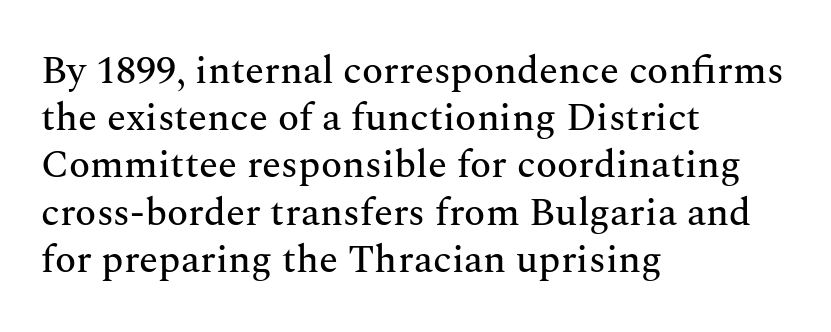
No word sits above an underline. A serif font was chosen for this passage. Nope, not italic — everything's standing straight. Spacing between characters is what you'd get straight out of the box.
